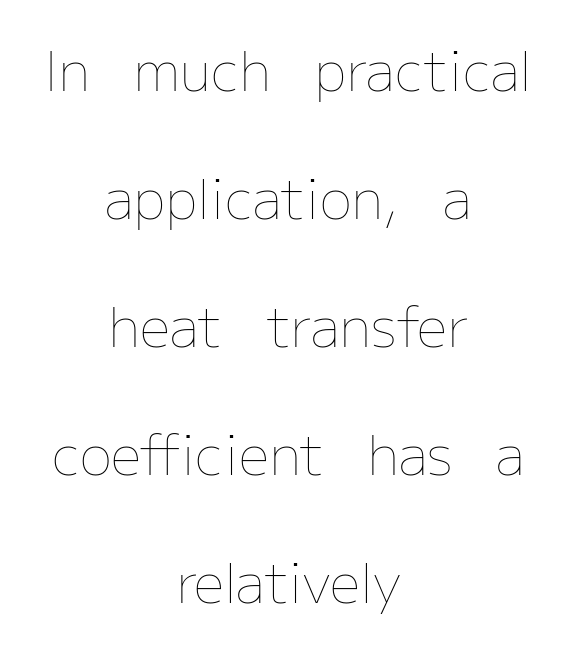
{"italic": "no", "bold": "no", "weight": "thin", "width": "normal", "stroke_contrast": "low", "x_height": "medium", "monospaced": "no", "underline": "no", "align": "center", "line_spacing": "loose", "line_spacing_ratio": 2.37, "letter_spacing": "normal", "letter_spacing_em": 0.0, "glyph_px": 54}
